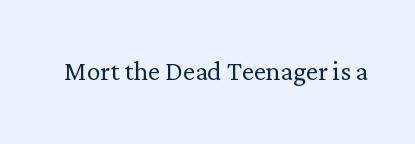
The rendering shows small feet on the letterforms — a serif design. No italicization has been applied; the sample stays upright. The letters look calm and open, with moderate or lighter stems. A typesetter would call this zero additional tracking. Each row of text sits above clean, open space. Character widths vary here, with narrow letters taking less room than wide ones.
